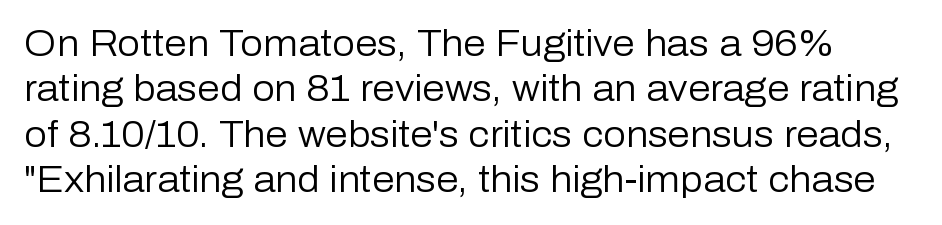
The font is comparable to plain body text, perhaps lighter. The typography opts for an upright posture over an oblique one. In terms of leading, this rendering sits right in the middle. Regarding serifs, this sample does without them. A typesetter would call this proportional, since set widths differ per character.
